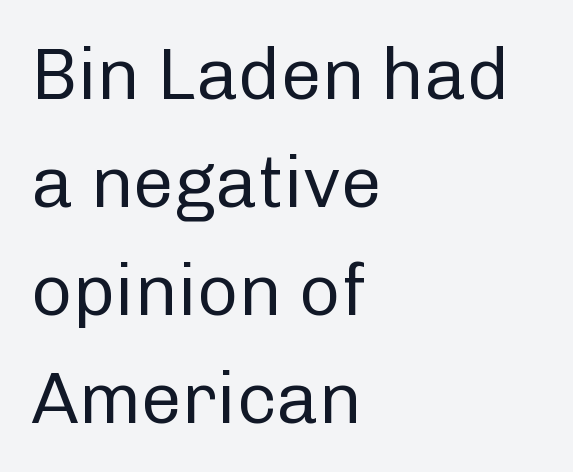
The image shows 72 px regular-weight sans-serif type, upright; set left-aligned, normal line spacing (1.5x), normal letter spacing, not underlined; low stroke contrast and a medium x-height.
